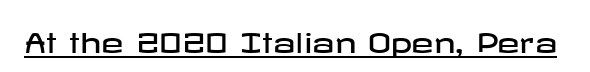
Q: Is the text italic (slanted)? A: No, it is upright.
Q: Is the text underlined? A: Yes.
Q: Is the spacing between letters normal or unusually wide? A: Normal.
